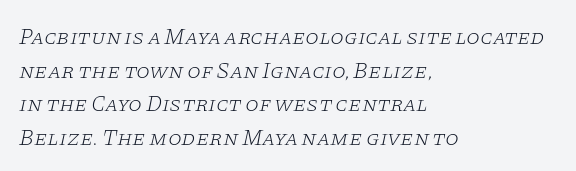
The image shows 22 px text type, italic (leaning right); set left-aligned, normal line spacing (1.53x), normal letter spacing, not underlined.
